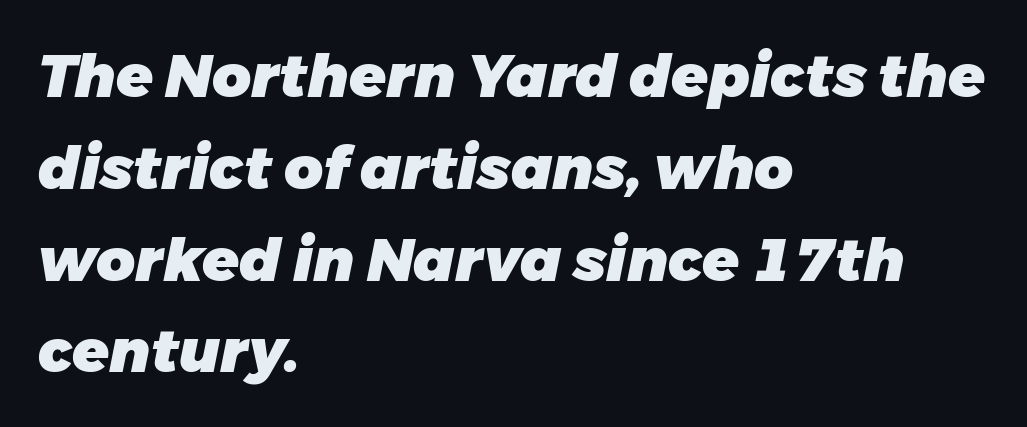
Q: Is the text bold? A: Yes.
Q: Is the text italic (slanted)? A: Yes, it leans right by about 11 degrees.
Q: Is the text underlined? A: No.
Q: How is the paragraph aligned? A: Left-aligned.
Q: Is the spacing between letters normal or unusually wide? A: Normal.
Q: Is the spacing between lines tight, normal or loose? A: Normal.
Q: Width (condensed, normal, or wide)? A: Normal.
Q: Stroke contrast? A: Low.
Q: x-height? A: Medium.
Q: Monospaced? A: No.
